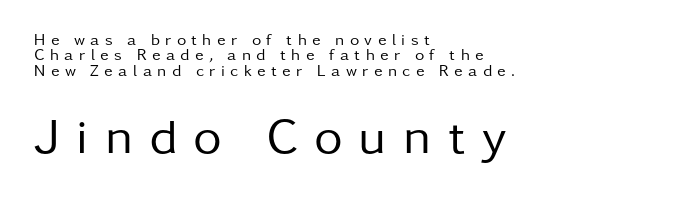
Tracking here is generous; glyphs stand well apart from one another. The specimen reads as upright at a glance. This sample uses a sans-serif face. The lines are quadded left. The glyphs are unaccompanied by any horizontal stroke below them.
